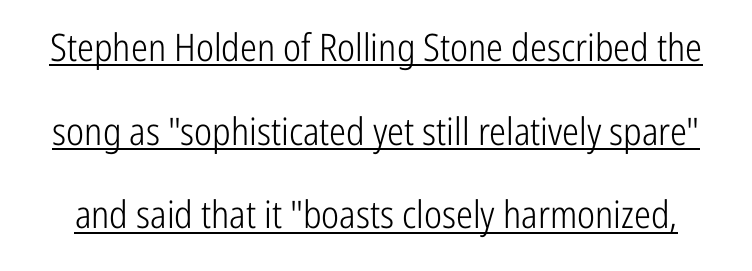
A rule runs beneath these lines of type. Upright lettering throughout. Looks like regular typesetting: each glyph gets only the width it needs. Heft: none added — not bold. Interline gaps are noticeably wide in this sample. Default kerning and tracking; the words read as compact shapes.
